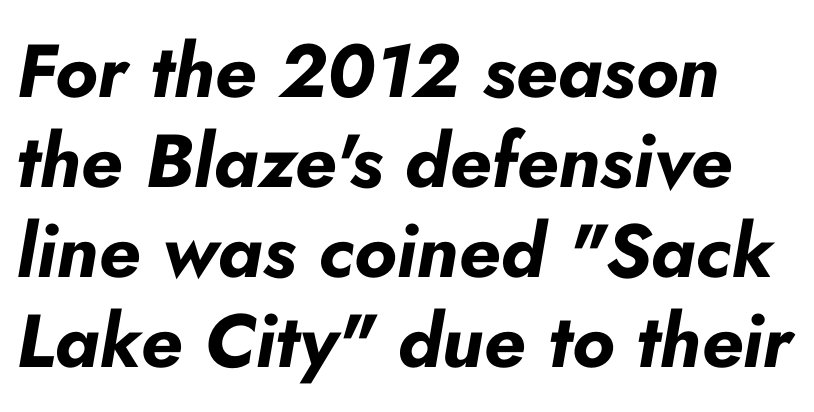
{"italic": "yes", "lean": "right", "slant_degrees": 10, "bold": "yes", "weight": "bold", "width": "normal", "stroke_contrast": "low", "x_height": "small", "monospaced": "no", "underline": "no", "align": "left", "line_spacing_ratio": 1.2, "letter_spacing": "normal", "letter_spacing_em": 0.0, "glyph_px": 75}
